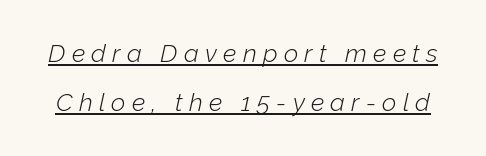
Q: Is the text bold? A: No.
Q: Is the text italic (slanted)? A: Yes, it leans right by about 12 degrees.
Q: Is the text underlined? A: Yes.
Q: Is the spacing between letters normal or unusually wide? A: Unusually wide.
Q: Is the spacing between lines tight, normal or loose? A: Loose.
